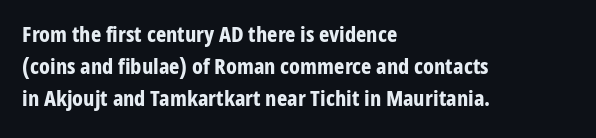
These lines were composed using upright roman letters. Bare-footed words on every line. The vertical gap from one line to the next is medium. Leftover space on each line is placed entirely after the last word. The line texture is even and compact thanks to regular tracking.
